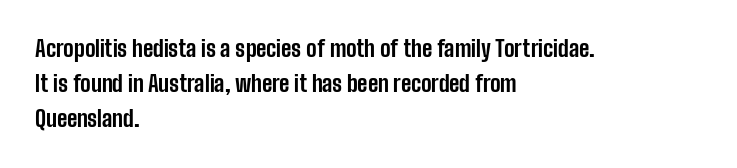
Q: Is the text bold? A: Yes.
Q: Is the text italic (slanted)? A: No, it is upright.
Q: Is the text underlined? A: No.
Q: How is the paragraph aligned? A: Left-aligned.
Q: Is the spacing between letters normal or unusually wide? A: Normal.
Q: Is the spacing between lines tight, normal or loose? A: Normal.
